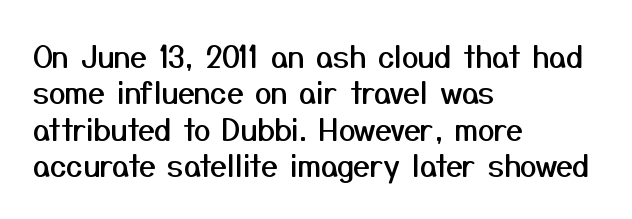
The rendering keeps characters at their native spacing. Do the characters align in a grid? No, the font is proportional. The lettering stays uniformly vertical, giving the passage a roman look. The space directly below the letters is spotless. The lines are quadded left. Stroke terminals: plain, sans-serif.
